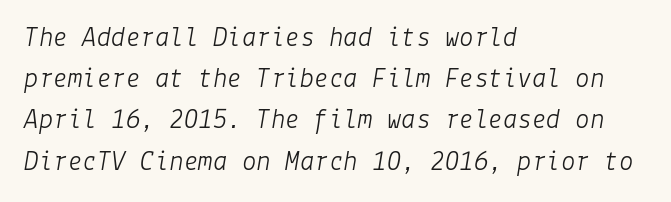
Caption: face not bold, strokes unweighted. The lettering tilts uniformly, giving the passage an italic look. The tracking reads as untouched default to a designer's eye. Notice how the passage keeps a crisp vertical edge on the left only. The line-height multiplier appears to be the usual default.
